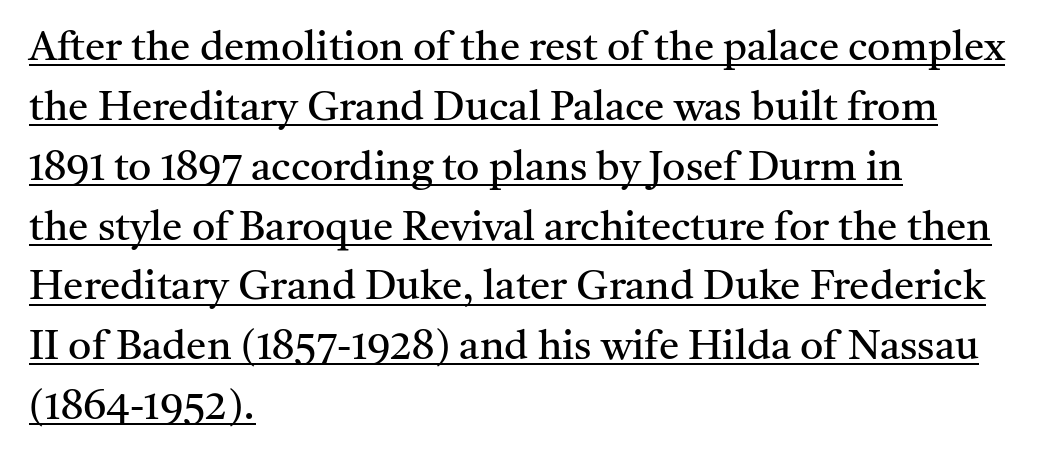
The rag falls on the right side of this text block. Notice how descenders clear the ascenders below comfortably — that's standard leading. The passage shown has conventional tracking throughout. Yep, those are serifs on the letters. Descenders here cross a horizontal rule under the line. Is the stroke heavy? The answer is a plain regular-or-lighter.
